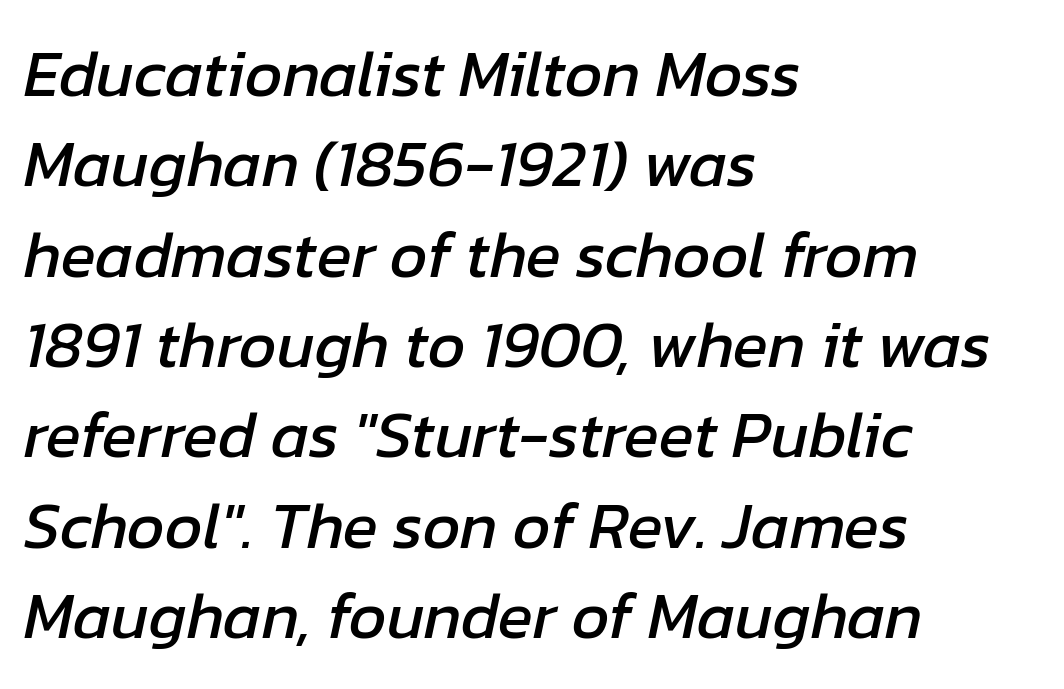
{"italic": "yes", "lean": "right", "slant_degrees": 12, "width": "normal", "stroke_contrast": "low", "x_height": "medium", "monospaced": "no", "underline": "no", "align": "left", "line_spacing": "normal", "line_spacing_ratio": 1.39, "letter_spacing": "normal", "letter_spacing_em": 0.0, "glyph_px": 65}
